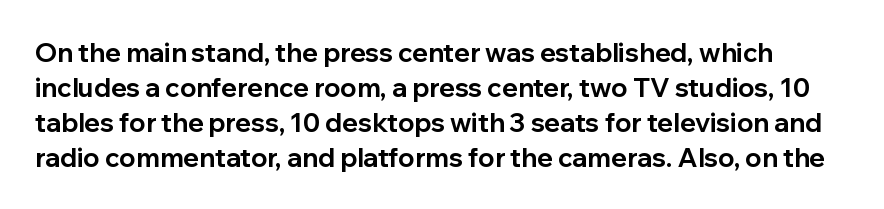
The passage shown is emphatically bold. Anything drawn beneath the words? Only blank space. Horizontal bands of white between lines are of average thickness. Italic: no, the glyphs are upright roman.
